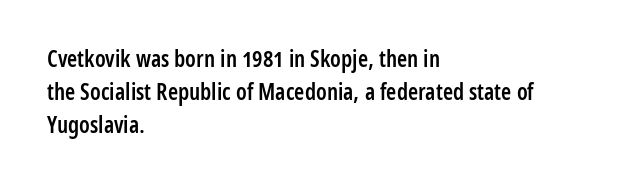
The image shows 23 px text type, upright; set left-aligned, normal line spacing (1.43x), normal letter spacing, not underlined.
